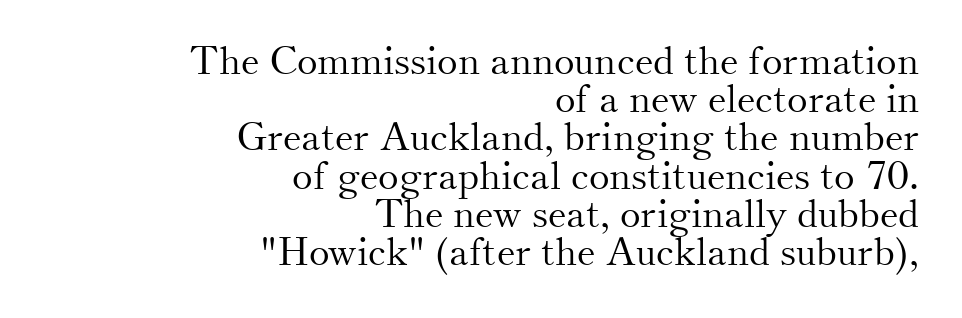
Layout note: lines flush right. No extra tracking has been applied to these lines. Unlike a clean sans, this face finishes its strokes with serifs. Proportional: the letters do not fall into vertical columns. The typeface has the unassuming heft of standard copy or less.
